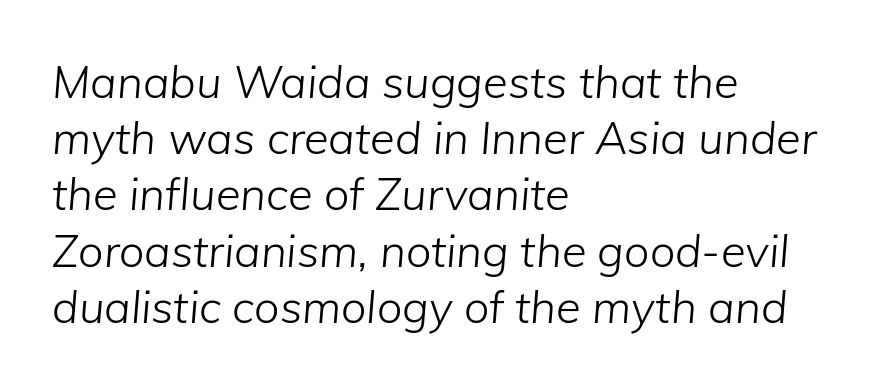
Q: Is the text bold? A: No.
Q: Is the text italic (slanted)? A: Yes, it leans right by about 5 degrees.
Q: Is the text underlined? A: No.
Q: How is the paragraph aligned? A: Left-aligned.
Q: Is the spacing between letters normal or unusually wide? A: Normal.
Q: Is the spacing between lines tight, normal or loose? A: Normal.
Q: Width (condensed, normal, or wide)? A: Normal.
Q: Stroke contrast? A: Low.
Q: x-height? A: Medium.
Q: Monospaced? A: No.
